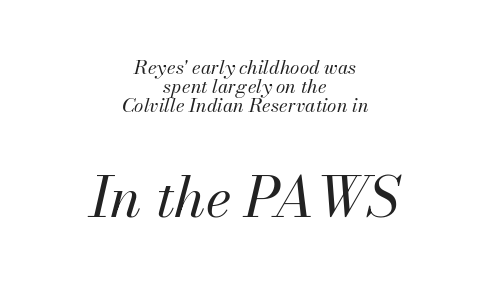
The image shows 56 px regular-weight type, italic (leaning right); set centered, tight line spacing (1.01x), normal letter spacing, not underlined; the second (bottom) block is 2.95x larger; medium stroke contrast and a small x-height.
